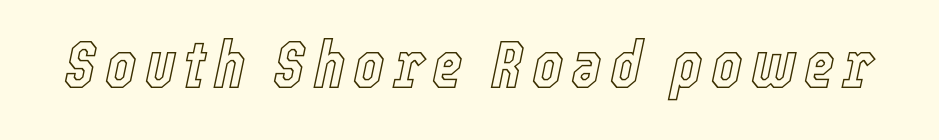
In terms of posture, this sample is oblique. The strip under each line holds only bare page. This sample has the flowing, uneven cadence of proportional lettering.
